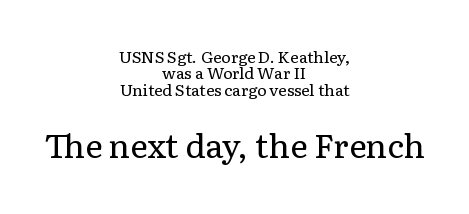
Q: Is the text bold? A: No.
Q: Is the text italic (slanted)? A: No, it is upright.
Q: Is the typeface a serif or a sans-serif typeface? A: Serif.
Q: Is the text underlined? A: No.
Q: How is the paragraph aligned? A: Centered.
Q: Is the spacing between letters normal or unusually wide? A: Normal.
Q: Is the spacing between lines tight, normal or loose? A: Tight.
Q: Which block of text is set in a larger size, the first (top) or the second (bottom)? A: The second (bottom) one.
Q: Width (condensed, normal, or wide)? A: Normal.
Q: Stroke contrast? A: Low.
Q: x-height? A: Medium.
Q: Monospaced? A: No.
